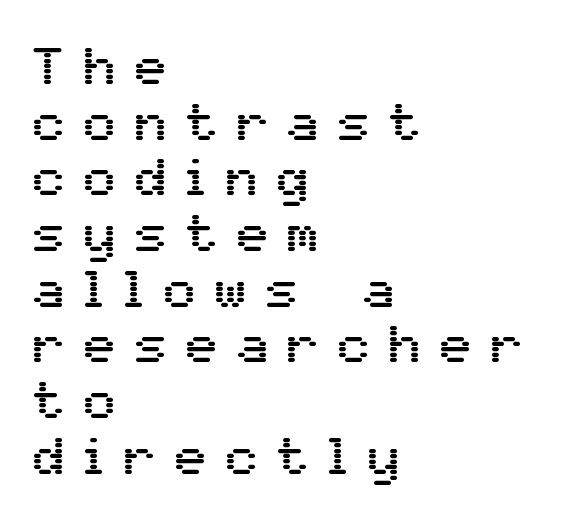
{"serif": "no", "italic": "no", "width": "normal", "stroke_contrast": "medium", "x_height": "medium", "monospaced": "no", "underline": "no", "align": "left", "line_spacing": "tight", "line_spacing_ratio": 1.05, "letter_spacing": "wide", "letter_spacing_em": 0.36, "glyph_px": 53}
